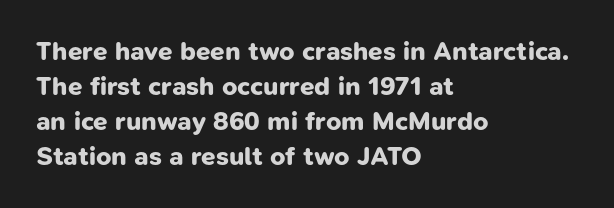
Q: Is the text bold? A: Yes.
Q: Is the text underlined? A: No.
Q: How is the paragraph aligned? A: Left-aligned.
Q: Is the spacing between letters normal or unusually wide? A: Normal.
Q: Is the spacing between lines tight, normal or loose? A: Normal.
